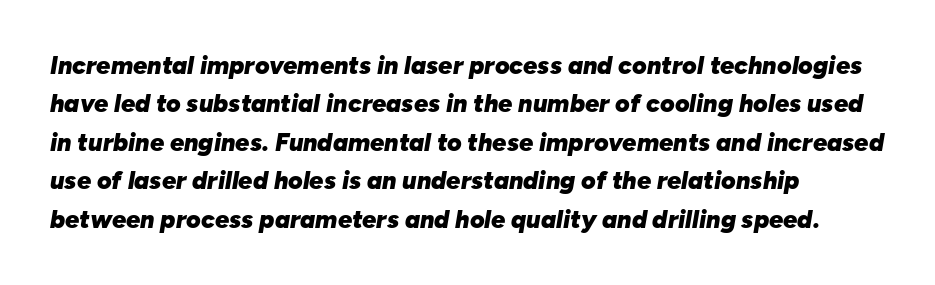
On the weight axis this lands at bold, roughly 700. Quick note: italic. Whoever set this chose a conventional vertical rhythm. The space directly below the letters is spotless.
